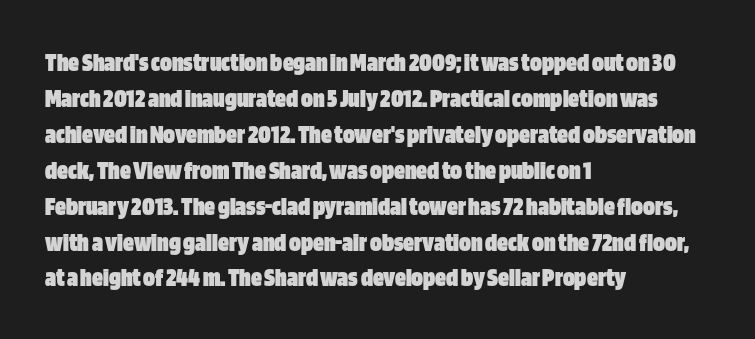
{"italic": "no", "bold": "yes", "underline": "no", "align": "left", "line_spacing": "normal", "line_spacing_ratio": 1.33, "letter_spacing": "normal", "letter_spacing_em": 0.0, "glyph_px": 27}
